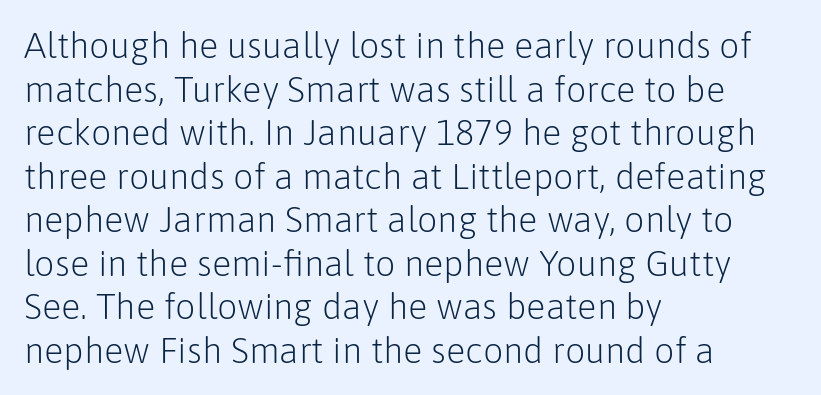
{"serif": "no", "italic": "no", "bold": "no", "weight": "light", "width": "normal", "stroke_contrast": "low", "x_height": "medium", "monospaced": "no", "underline": "no", "align": "left", "line_spacing_ratio": 1.21, "letter_spacing": "normal", "letter_spacing_em": 0.0, "glyph_px": 36}
